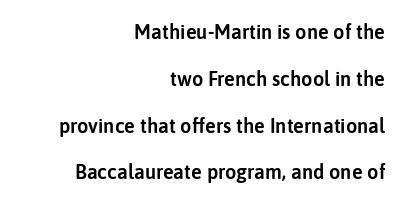
The image shows 20 px text type, upright; set right-aligned, loose line spacing (2.34x), normal letter spacing, not underlined.
